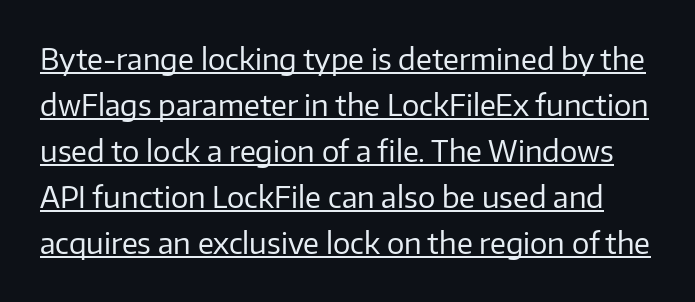
The image shows 29 px regular-weight sans-serif type, upright; set normal line spacing (1.59x), normal letter spacing, underlined; low stroke contrast and a medium x-height.
